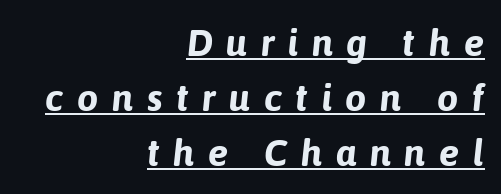
Q: Is the text bold? A: Yes.
Q: Is the text italic (slanted)? A: Yes, it leans right by about 6 degrees.
Q: Is the text underlined? A: Yes.
Q: How is the paragraph aligned? A: Right-aligned.
Q: Is the spacing between letters normal or unusually wide? A: Unusually wide.
Q: Is the spacing between lines tight, normal or loose? A: Normal.
Q: Width (condensed, normal, or wide)? A: Normal.
Q: Stroke contrast? A: Low.
Q: x-height? A: Medium.
Q: Monospaced? A: No.
